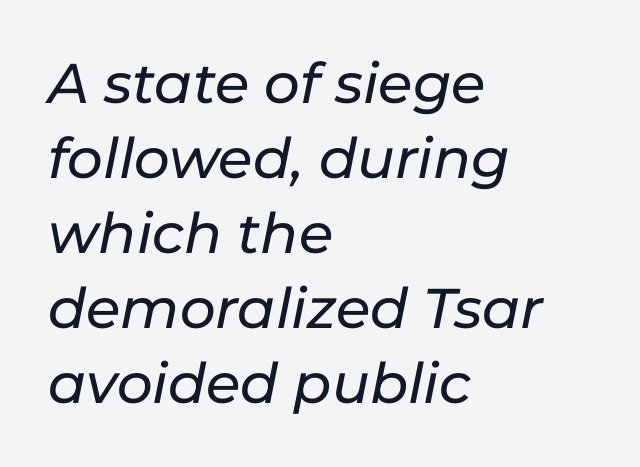
The image shows 56 px text type, italic (leaning right); set left-aligned, normal line spacing (1.34x), normal letter spacing, not underlined; low stroke contrast and a medium x-height.
